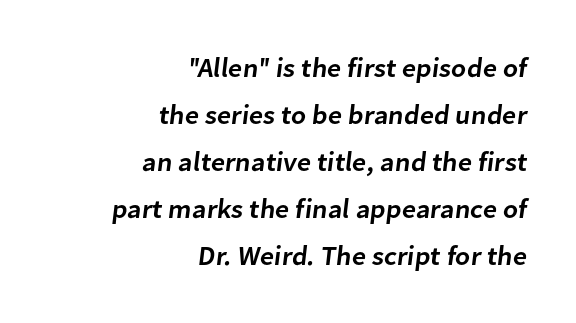
The image shows 27 px text type; set right-aligned, line spacing 1.74x, normal letter spacing, not underlined.
